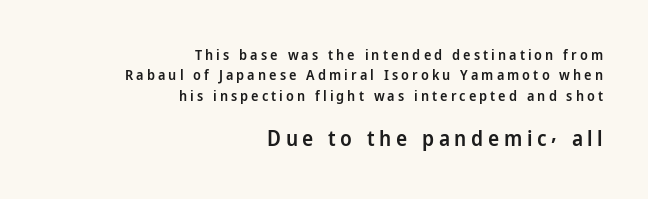
Q: Is the text bold? A: Semi-bold.
Q: Is the text italic (slanted)? A: No, it is upright.
Q: Is the text underlined? A: No.
Q: How is the paragraph aligned? A: Right-aligned.
Q: Is the spacing between letters normal or unusually wide? A: Unusually wide.
Q: Is the spacing between lines tight, normal or loose? A: Normal.
Q: Which block of text is set in a larger size, the first (top) or the second (bottom)? A: The second (bottom) one.
